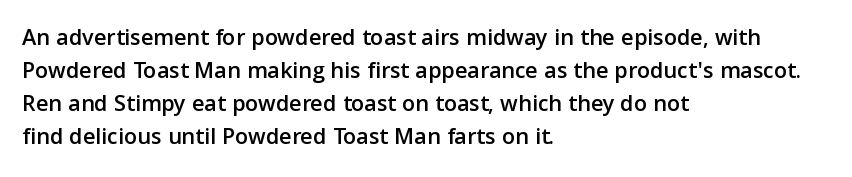
Q: Is the text italic (slanted)? A: No, it is upright.
Q: Is the text underlined? A: No.
Q: How is the paragraph aligned? A: Left-aligned.
Q: Is the spacing between letters normal or unusually wide? A: Normal.
Q: Is the spacing between lines tight, normal or loose? A: Normal.
